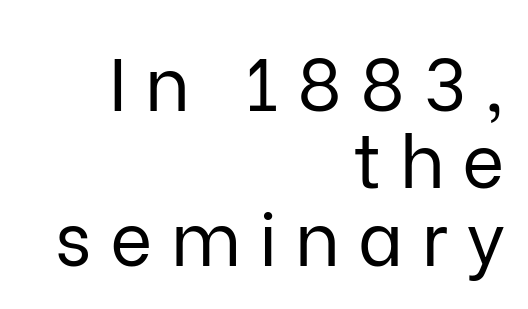
The image shows 73 px regular-weight sans-serif type, upright; set right-aligned, tight line spacing (1.06x), unusually wide letter spacing (+0.25 em), not underlined; low stroke contrast and a medium x-height.
